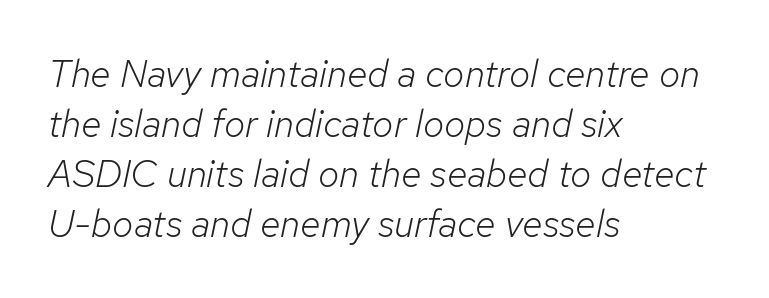
{"italic": "yes", "lean": "right", "slant_degrees": 12, "bold": "no", "weight": "light", "width": "normal", "stroke_contrast": "low", "x_height": "medium", "monospaced": "no", "underline": "no", "align": "left", "line_spacing": "normal", "line_spacing_ratio": 1.32, "letter_spacing": "normal", "letter_spacing_em": 0.0, "glyph_px": 38}
